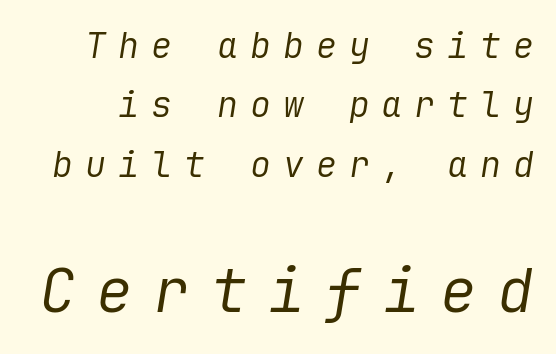
Q: Is the text bold? A: No.
Q: Is the text italic (slanted)? A: Yes, it leans right by about 9 degrees.
Q: Is the text underlined? A: No.
Q: Is the spacing between letters normal or unusually wide? A: Unusually wide.
Q: Is the spacing between lines tight, normal or loose? A: Normal.
Q: Which block of text is set in a larger size, the first (top) or the second (bottom)? A: The second (bottom) one.
Q: Width (condensed, normal, or wide)? A: Normal.
Q: Stroke contrast? A: Low.
Q: x-height? A: Medium.
